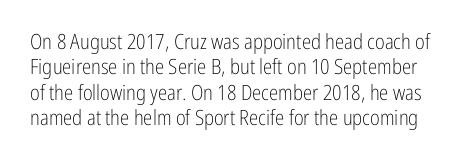
The image shows 21 px text type, upright; set line spacing 1.21x, normal letter spacing, not underlined.
